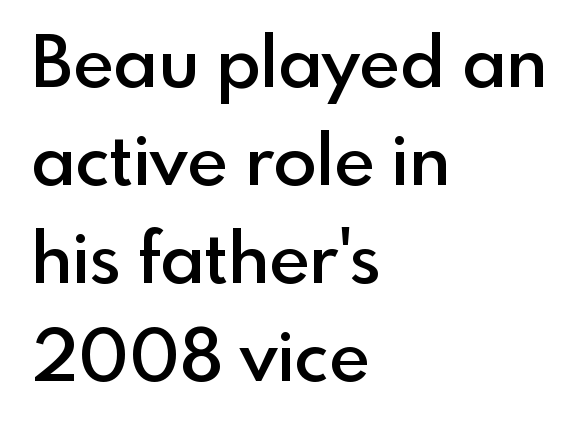
Honestly, the letter spacing is just normal — you wouldn't notice it. Leading matches the norm, producing a regular column. Teacher's note: observe the even left margin — that is flush-left alignment. These lines were composed using upright roman letters. The rendering uses natural spacing where letterforms have individual widths.
